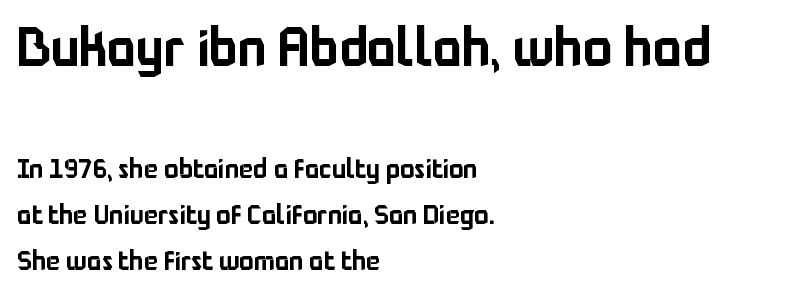
Compared with typical body copy, the letter spacing here is the same. Left-aligned paragraph, ragged on the right. I'd call this a sans setting — the letters go barefoot. Anything drawn beneath the words? Only blank space. Typesetter's note — upper block bumped up in size, lower block left smaller.
